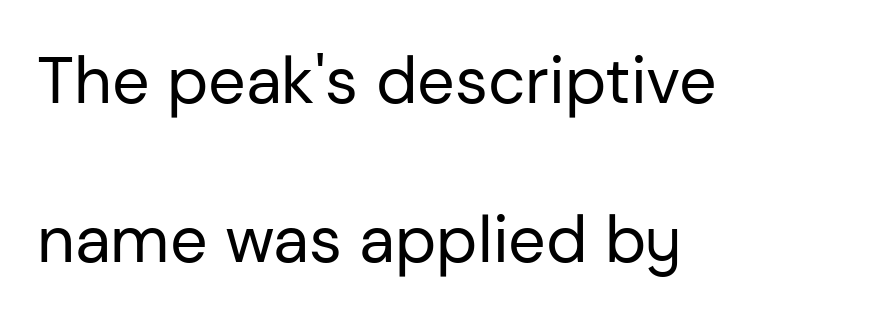
The image shows 66 px regular-weight sans-serif type, upright; set left-aligned, loose line spacing (2.41x), normal letter spacing, not underlined; low stroke contrast and a medium x-height.
